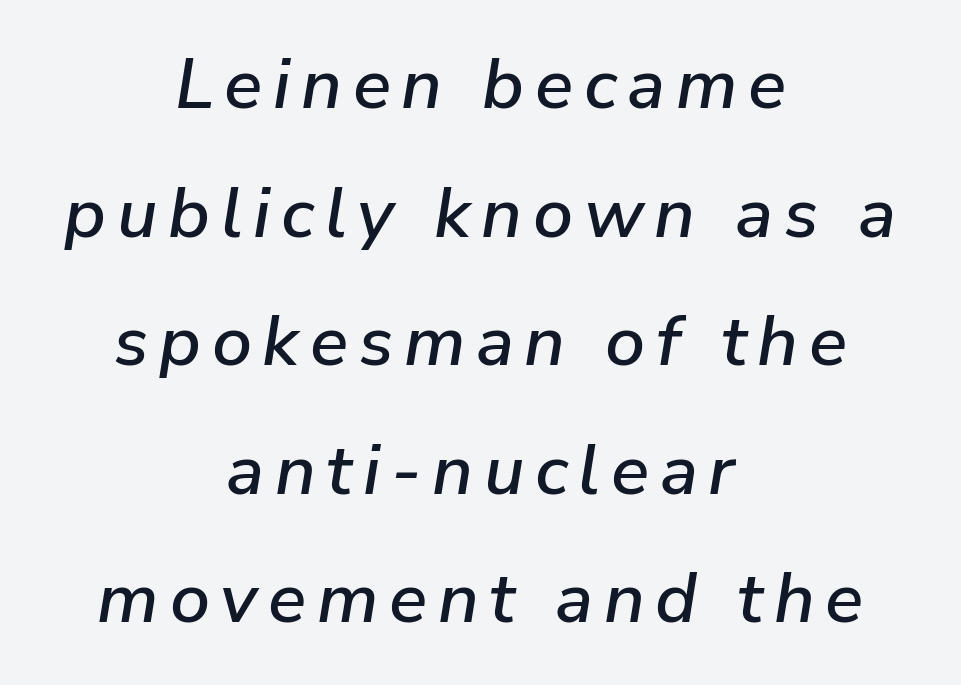
The image shows 71 px text type, italic (leaning right); set centered, line spacing 1.81x, not underlined; low stroke contrast and a medium x-height.
